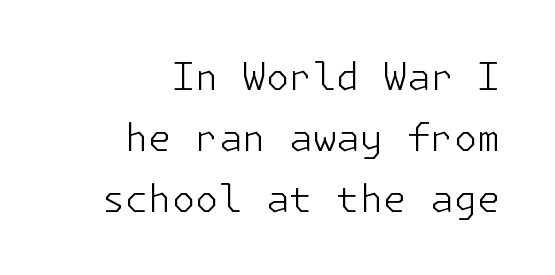
The image shows 38 px light sans-serif type, upright; set right-aligned, normal line spacing (1.61x), normal letter spacing, not underlined; low stroke contrast and a medium x-height.
